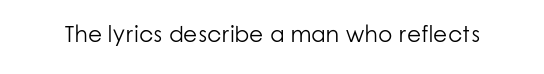
The type is set solid horizontally, with unmodified tracking. Words float on clear page, feet unadorned. A quiet, ordinary-to-light weight characterises the typeface. The type sits square on the baseline with zero lean.
